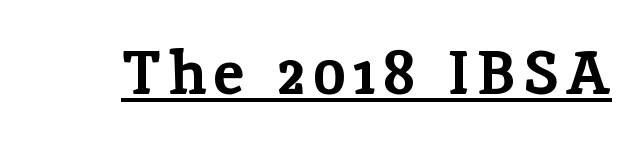
Do the letters lean? They stand straight. Are there feet on the stems? There are — it's a serif. Spacing verdict: proportional, widths tailored to each character. Honestly, the underline is the first thing you notice here.
